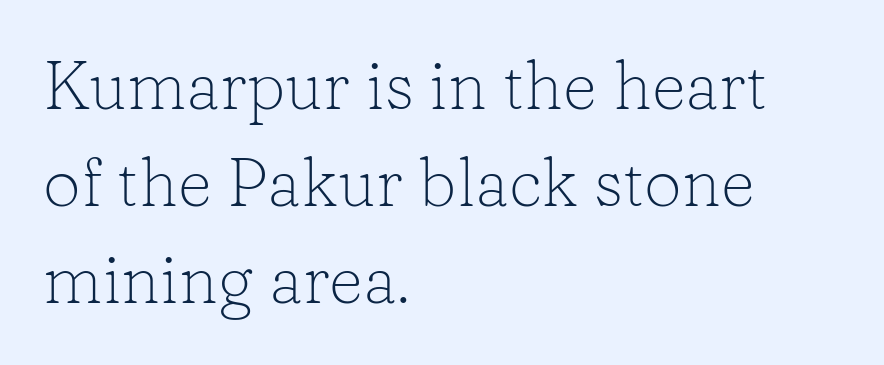
The image shows 67 px light serif type, upright; set left-aligned, normal line spacing (1.45x), normal letter spacing, not underlined; low stroke contrast and a medium x-height.
